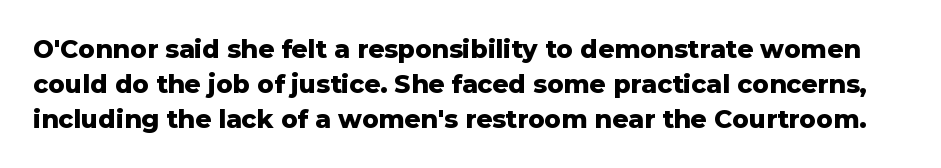
Q: Is the text bold? A: Yes.
Q: Is the text italic (slanted)? A: No, it is upright.
Q: Is the text underlined? A: No.
Q: Is the spacing between letters normal or unusually wide? A: Normal.
Q: Is the spacing between lines tight, normal or loose? A: Normal.
